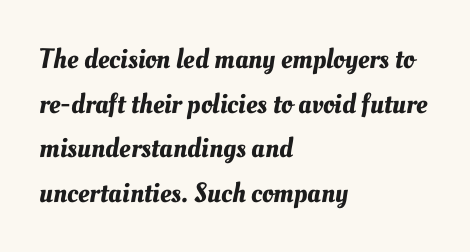
{"width": "normal", "stroke_contrast": "medium", "x_height": "small", "monospaced": "no", "underline": "no", "align": "left", "line_spacing": "normal", "line_spacing_ratio": 1.59, "letter_spacing": "normal", "letter_spacing_em": 0.0, "glyph_px": 28}
